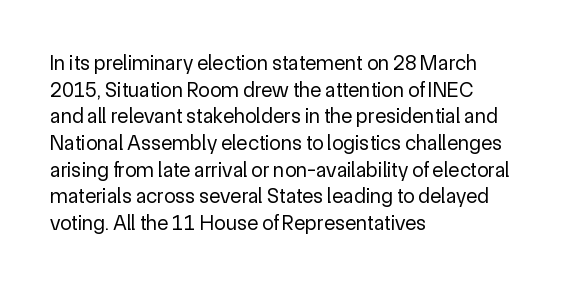
{"italic": "no", "bold": "no", "underline": "no", "align": "left", "line_spacing": "normal", "line_spacing_ratio": 1.27, "letter_spacing": "normal", "letter_spacing_em": 0.0, "glyph_px": 21}
